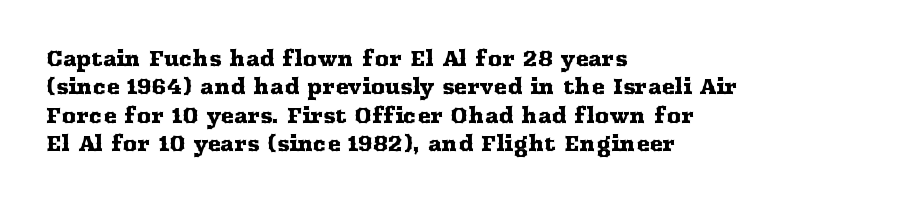
Q: Is the text italic (slanted)? A: No, it is upright.
Q: Is the text underlined? A: No.
Q: How is the paragraph aligned? A: Left-aligned.
Q: Is the spacing between letters normal or unusually wide? A: Normal.
Q: Is the spacing between lines tight, normal or loose? A: Normal.
